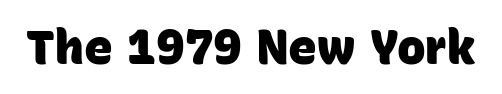
{"serif": "no", "bold": "yes", "weight": "heavy", "width": "normal", "stroke_contrast": "low", "x_height": "large", "monospaced": "no", "underline": "no", "letter_spacing": "normal", "letter_spacing_em": 0.0, "glyph_px": 48}
